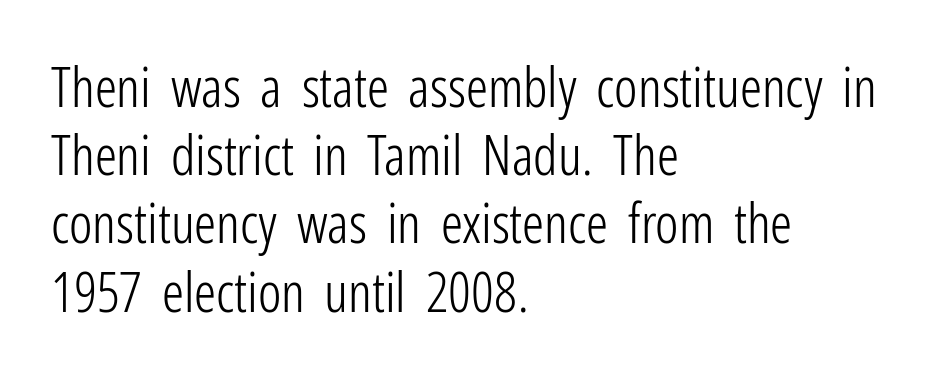
{"serif": "no", "italic": "no", "bold": "no", "weight": "light", "width": "condensed", "stroke_contrast": "low", "x_height": "medium", "monospaced": "no", "underline": "no", "align": "left", "line_spacing_ratio": 1.24, "letter_spacing": "normal", "letter_spacing_em": 0.0, "glyph_px": 55}
